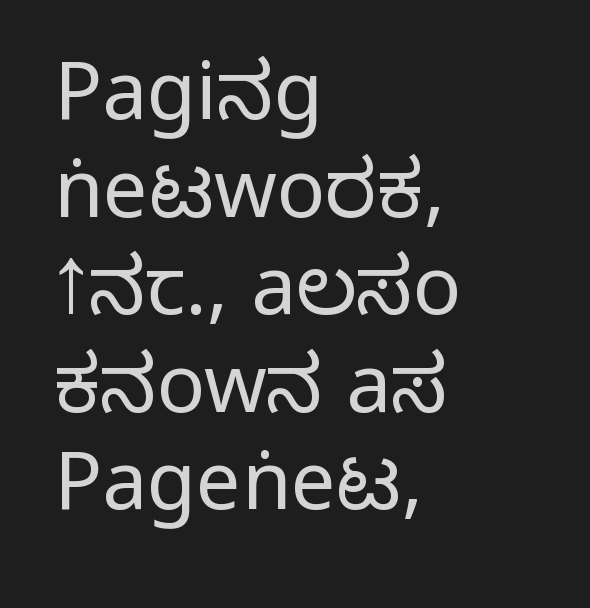
Compared with a typical body face, this is equally light or lighter still. What kind of face is this? One without serifs — a sans. This sample uses an upright cut, with every glyph sitting square on the baseline. Does extra space separate the letters? No, they use regular spacing. Each letter keeps its own natural width here, so spacing adapts to shape. Line starts are locked; line ends wander.
